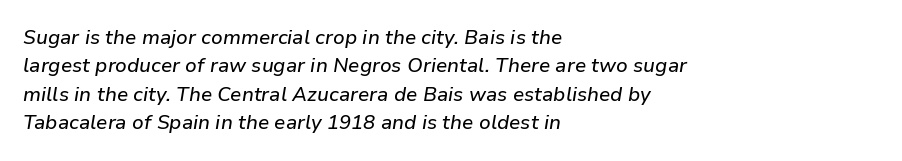
Q: Is the text italic (slanted)? A: Yes, it leans right by about 9 degrees.
Q: Is the text underlined? A: No.
Q: How is the paragraph aligned? A: Left-aligned.
Q: Is the spacing between letters normal or unusually wide? A: Normal.
Q: Is the spacing between lines tight, normal or loose? A: Normal.
